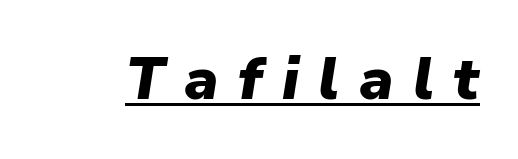
Q: Is the text bold? A: Yes.
Q: Is the text italic (slanted)? A: Yes, it leans right by about 9 degrees.
Q: Is the text underlined? A: Yes.
Q: Is the spacing between letters normal or unusually wide? A: Unusually wide.
Q: Width (condensed, normal, or wide)? A: Normal.
Q: Stroke contrast? A: Low.
Q: x-height? A: Medium.
Q: Monospaced? A: No.
